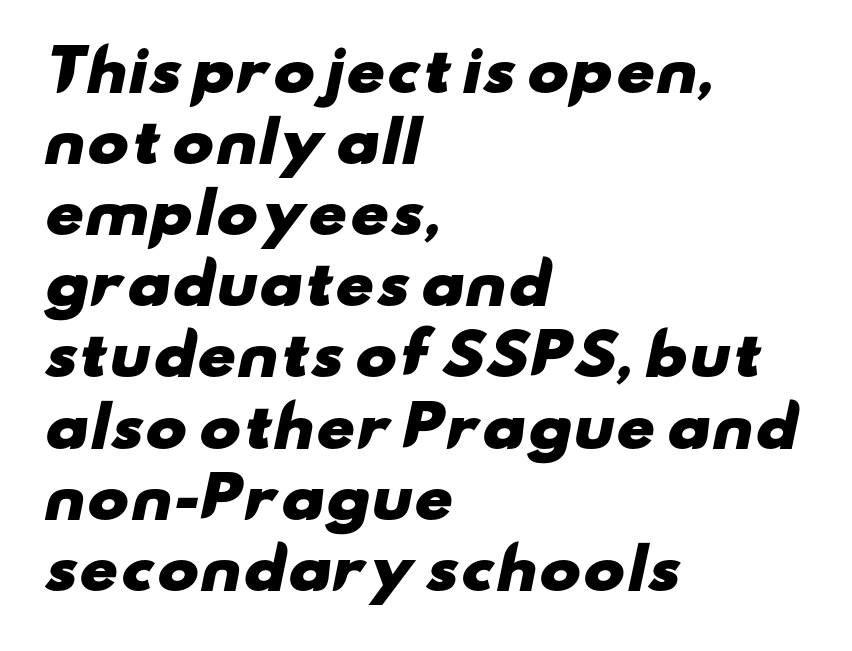
The image shows 56 px heavy, wide sans-serif type; set left-aligned, normal line spacing (1.27x), normal letter spacing, not underlined; low stroke contrast and a small x-height.
